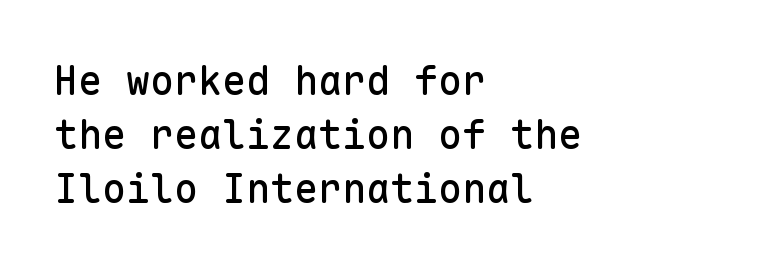
Glyph-to-glyph distance matches everyday printed text. The rendering uses a moderate line-height, typical for paragraphs. A typesetter would label this face a sans. Note the uniform advance width — an 'i' takes as much space as an 'm'.
